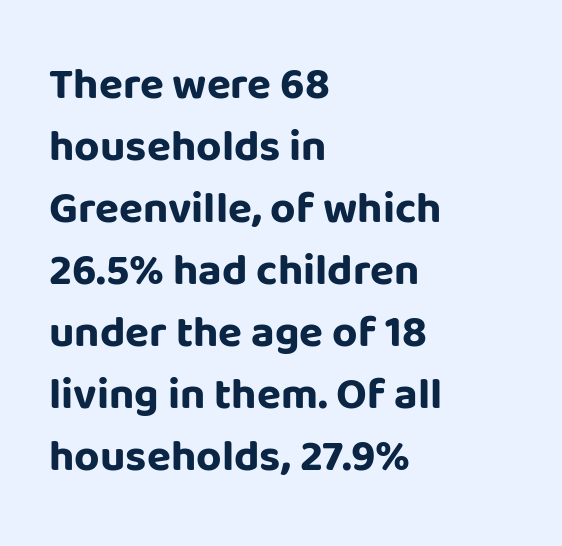
Q: Is the text bold? A: Yes.
Q: Is the text italic (slanted)? A: No, it is upright.
Q: Is the typeface a serif or a sans-serif typeface? A: Sans-serif.
Q: Is the text underlined? A: No.
Q: How is the paragraph aligned? A: Left-aligned.
Q: Is the spacing between letters normal or unusually wide? A: Normal.
Q: Is the spacing between lines tight, normal or loose? A: Normal.
Q: Width (condensed, normal, or wide)? A: Normal.
Q: Stroke contrast? A: Low.
Q: x-height? A: Large.
Q: Monospaced? A: No.
